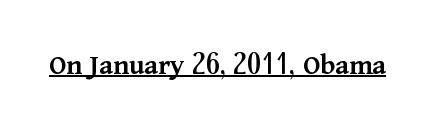
Q: Is the text bold? A: Semi-bold.
Q: Is the text italic (slanted)? A: No, it is upright.
Q: Is the typeface a serif or a sans-serif typeface? A: Serif.
Q: Is the text underlined? A: Yes.
Q: Is the spacing between letters normal or unusually wide? A: Normal.
Q: Width (condensed, normal, or wide)? A: Normal.
Q: Stroke contrast? A: Medium.
Q: x-height? A: Medium.
Q: Monospaced? A: No.
